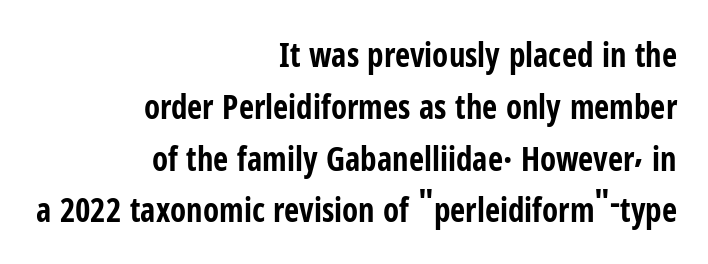
The compositor pushed each line to the right boundary. A clean baseline with only descenders dipping below it. You can tell from the bare stems that sans-serif type was used. Note the varied advance widths — an 'i' is clearly narrower than an 'm'.
